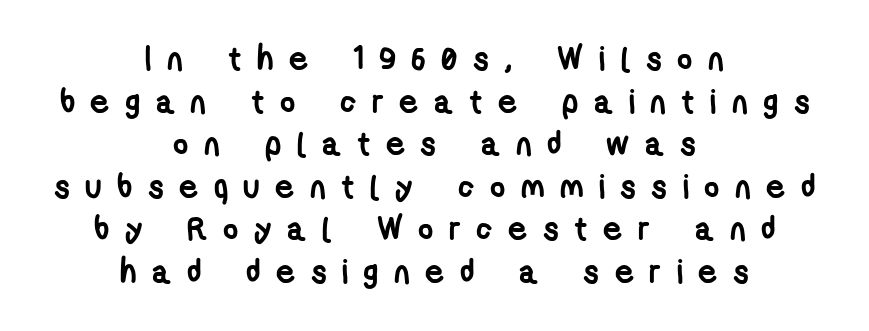
The image shows 33 px semibold, condensed sans-serif type; set centered, normal line spacing (1.29x), unusually wide letter spacing (+0.47 em), not underlined; low stroke contrast and a medium x-height.
